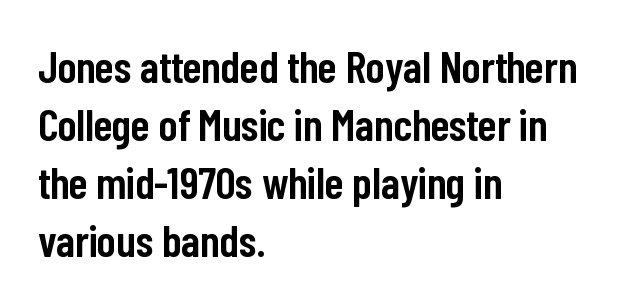
Is there much room between lines? A standard amount, neither cramped nor airy. Words appear dense and cohesive because spacing is normal. The type family on display is of the sans-serif kind. This is moderately heavy type, rendered in semibold.
